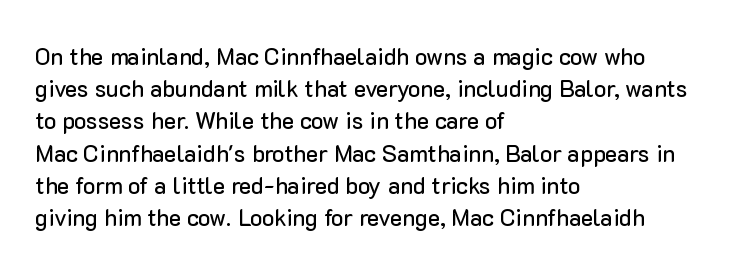
The image shows 23 px text type, upright; set left-aligned, normal line spacing (1.4x), normal letter spacing, not underlined.
